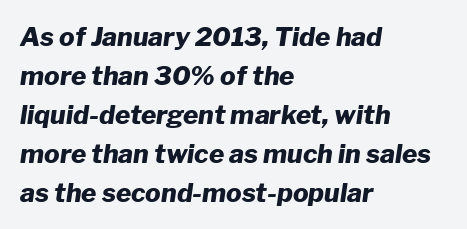
{"italic": "yes", "lean": "right", "slant_degrees": 8, "bold": "yes", "underline": "no", "align": "left", "line_spacing": "normal", "line_spacing_ratio": 1.5, "letter_spacing": "normal", "letter_spacing_em": 0.0, "glyph_px": 26}
